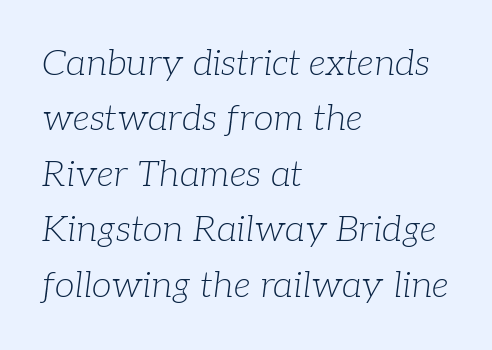
Notice how the passage keeps a crisp vertical edge on the left only. Unbolded letterforms with no extra heft. Each letter's strokes conclude with small projecting serifs. Each letter keeps its own natural width here, so spacing adapts to shape.
